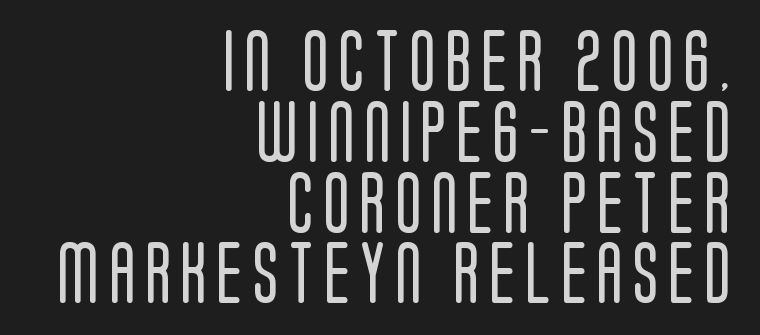
{"serif": "no", "italic": "no", "bold": "no", "weight": "regular", "width": "condensed", "stroke_contrast": "low", "x_height": "large", "monospaced": "no", "underline": "no", "align": "right", "line_spacing_ratio": 1.16, "glyph_px": 61}
